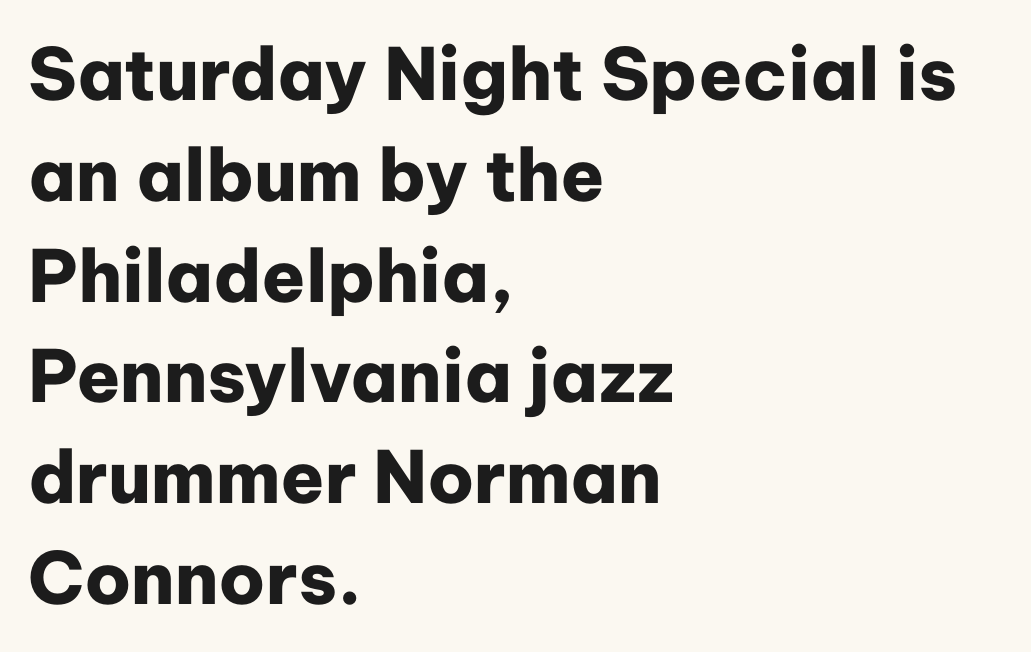
{"serif": "no", "italic": "no", "bold": "yes", "weight": "heavy", "width": "normal", "stroke_contrast": "low", "x_height": "medium", "monospaced": "no", "underline": "no", "align": "left", "line_spacing": "normal", "line_spacing_ratio": 1.4, "letter_spacing": "normal", "letter_spacing_em": 0.0, "glyph_px": 72}
